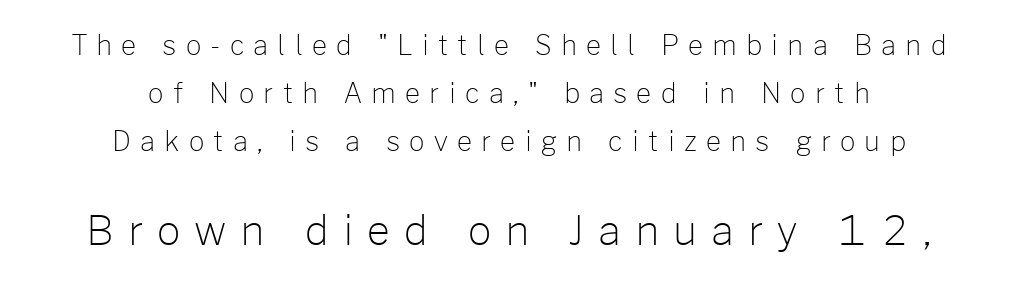
{"serif": "no", "italic": "no", "bold": "no", "weight": "light", "width": "normal", "stroke_contrast": "low", "x_height": "medium", "monospaced": "no", "underline": "no", "align": "center", "line_spacing_ratio": 1.77, "letter_spacing": "wide", "letter_spacing_em": 0.34, "larger_block": "second", "size_ratio": 1.52, "glyph_px": 41}
